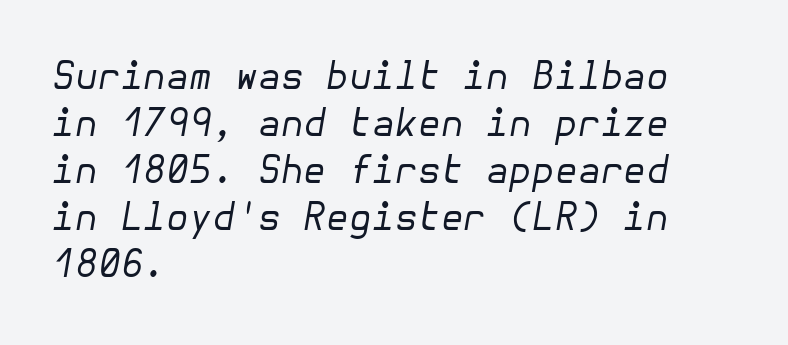
The image shows 37 px regular-weight type, italic (leaning right); set left-aligned, normal line spacing (1.27x), normal letter spacing, not underlined; low stroke contrast and a medium x-height.
